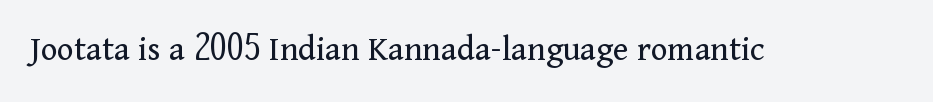
Q: Is the text bold? A: No.
Q: Is the text italic (slanted)? A: No, it is upright.
Q: Is the typeface a serif or a sans-serif typeface? A: Serif.
Q: Is the text underlined? A: No.
Q: Is the spacing between letters normal or unusually wide? A: Normal.
Q: Width (condensed, normal, or wide)? A: Normal.
Q: Stroke contrast? A: Medium.
Q: x-height? A: Medium.
Q: Monospaced? A: No.
